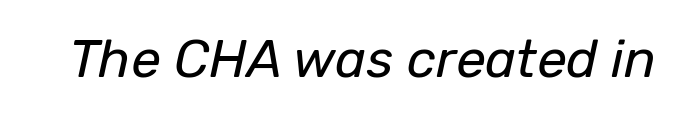
The image shows 53 px regular-weight type, italic (leaning right); set normal letter spacing, not underlined; low stroke contrast and a medium x-height.
